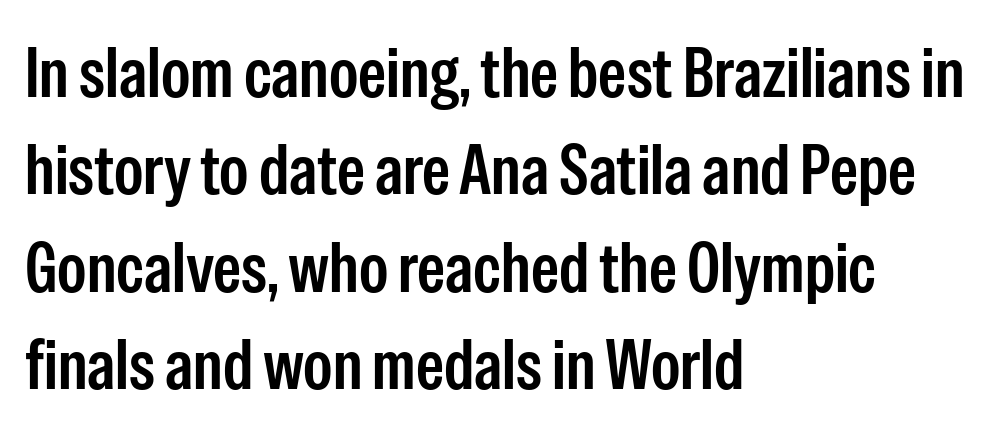
Q: Is the text bold? A: Semi-bold.
Q: Is the text italic (slanted)? A: No, it is upright.
Q: Is the typeface a serif or a sans-serif typeface? A: Sans-serif.
Q: Is the text underlined? A: No.
Q: How is the paragraph aligned? A: Left-aligned.
Q: Is the spacing between letters normal or unusually wide? A: Normal.
Q: Is the spacing between lines tight, normal or loose? A: Normal.
Q: Width (condensed, normal, or wide)? A: Condensed.
Q: Stroke contrast? A: Low.
Q: x-height? A: Medium.
Q: Monospaced? A: No.
